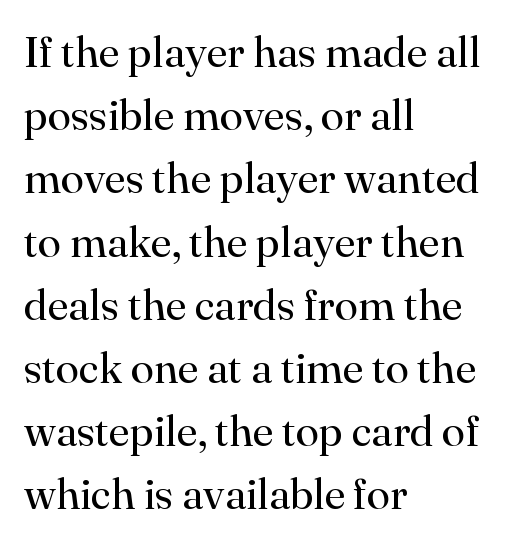
The image shows 43 px regular-weight serif type, upright; set left-aligned, normal line spacing (1.47x), normal letter spacing, not underlined; high stroke contrast and a small x-height.
